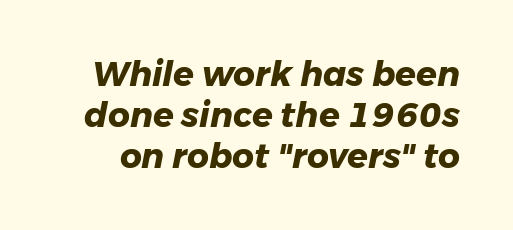
The specimen reads as italic at a glance. The letters advance in unequal steps, a hallmark of proportional type. The face used here has the dense, thick strokes of a bold. The gaps between neighbouring characters are ordinary and unremarkable. Any mark beneath the type? The region is blank.
